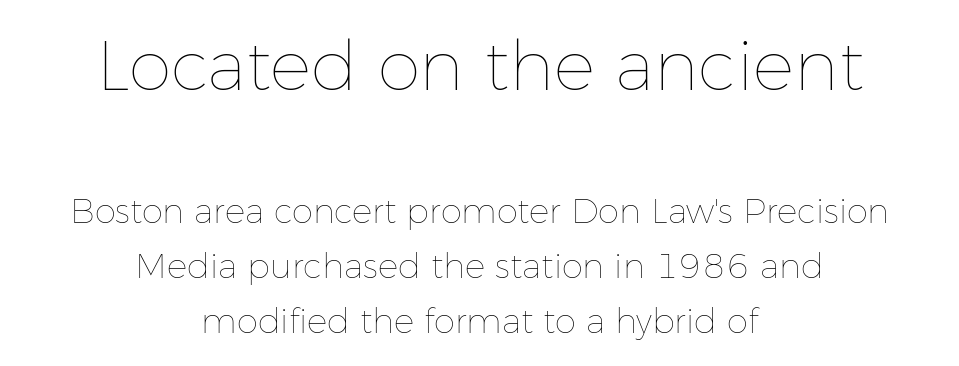
{"italic": "no", "bold": "no", "weight": "thin", "width": "normal", "stroke_contrast": "low", "x_height": "medium", "monospaced": "no", "underline": "no", "align": "center", "line_spacing": "normal", "line_spacing_ratio": 1.62, "letter_spacing": "normal", "letter_spacing_em": 0.0, "larger_block": "first", "size_ratio": 2.03, "glyph_px": 69}
